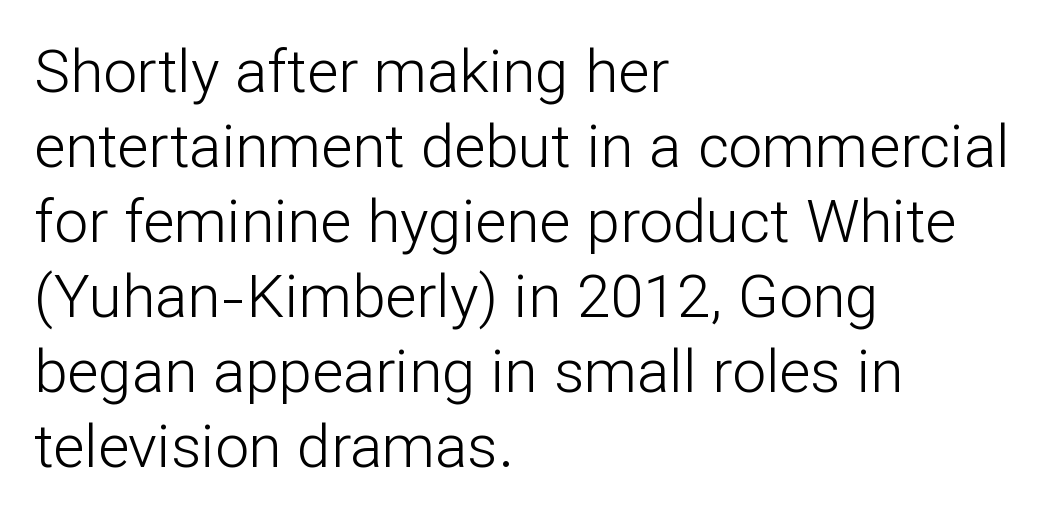
{"serif": "no", "italic": "no", "bold": "no", "weight": "light", "width": "normal", "stroke_contrast": "low", "x_height": "medium", "monospaced": "no", "underline": "no", "align": "left", "line_spacing": "normal", "line_spacing_ratio": 1.25, "letter_spacing": "normal", "letter_spacing_em": 0.0, "glyph_px": 60}
